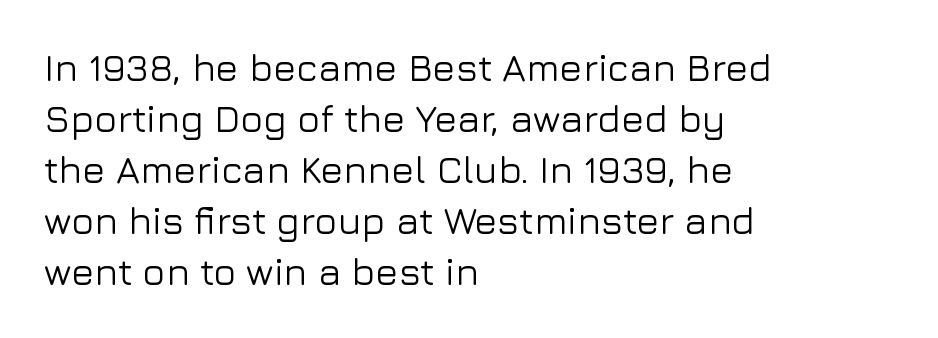
Q: Is the text italic (slanted)? A: No, it is upright.
Q: Is the typeface a serif or a sans-serif typeface? A: Sans-serif.
Q: Is the text underlined? A: No.
Q: How is the paragraph aligned? A: Left-aligned.
Q: Is the spacing between letters normal or unusually wide? A: Normal.
Q: Is the spacing between lines tight, normal or loose? A: Normal.
Q: Width (condensed, normal, or wide)? A: Normal.
Q: Stroke contrast? A: Low.
Q: x-height? A: Medium.
Q: Monospaced? A: No.
